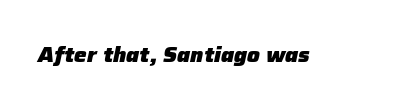
Q: Is the text bold? A: Yes.
Q: Is the text italic (slanted)? A: Yes, it leans right by about 12 degrees.
Q: Is the text underlined? A: No.
Q: Is the spacing between letters normal or unusually wide? A: Normal.
